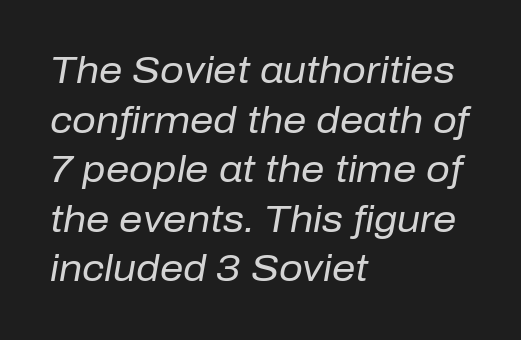
Q: Is the text bold? A: No.
Q: Is the text italic (slanted)? A: Yes, it leans right by about 10 degrees.
Q: Is the text underlined? A: No.
Q: How is the paragraph aligned? A: Left-aligned.
Q: Is the spacing between letters normal or unusually wide? A: Normal.
Q: Is the spacing between lines tight, normal or loose? A: Normal.
Q: Width (condensed, normal, or wide)? A: Normal.
Q: Stroke contrast? A: Low.
Q: x-height? A: Medium.
Q: Monospaced? A: No.
